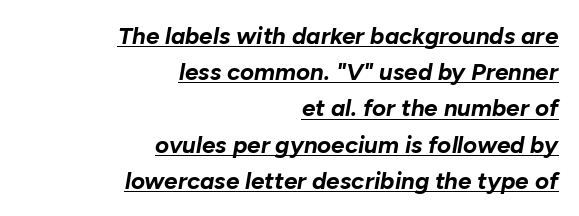
Q: Is the text bold? A: Yes.
Q: Is the text italic (slanted)? A: Yes, it leans right by about 10 degrees.
Q: Is the text underlined? A: Yes.
Q: How is the paragraph aligned? A: Right-aligned.
Q: Is the spacing between letters normal or unusually wide? A: Normal.
Q: Is the spacing between lines tight, normal or loose? A: Normal.
